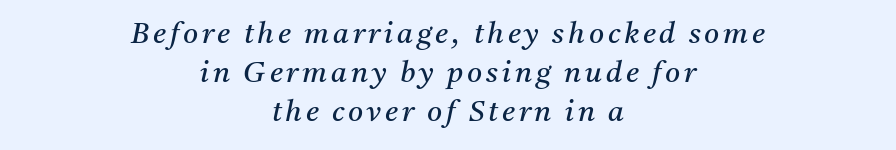
The letters carry serifs — small finishing strokes at the ends of their stems. The lines sit at an ordinary, default distance from one another. Proportional: the letters do not fall into vertical columns. You can tell it's italic because the verticals aren't actually vertical.
